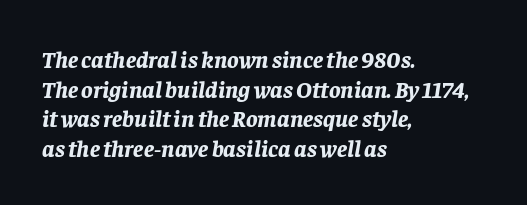
{"italic": "yes", "lean": "right", "slant_degrees": 8, "bold": "yes", "underline": "no", "align": "left", "line_spacing_ratio": 1.23, "letter_spacing": "normal", "letter_spacing_em": 0.0, "glyph_px": 24}
